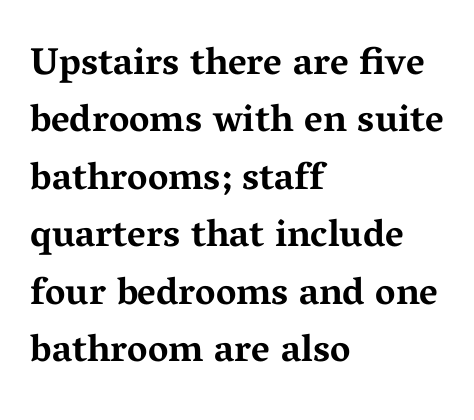
{"serif": "yes", "italic": "no", "bold": "yes", "weight": "bold", "width": "wide", "stroke_contrast": "medium", "x_height": "medium", "monospaced": "no", "underline": "no", "align": "left", "line_spacing": "normal", "line_spacing_ratio": 1.51, "letter_spacing": "normal", "letter_spacing_em": 0.0, "glyph_px": 38}
